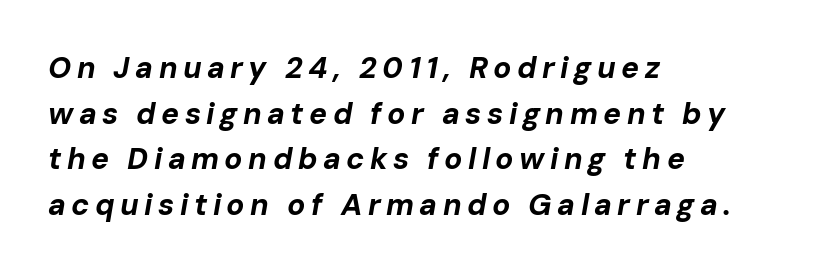
Normally led — the rows are evenly, conventionally spaced. A bare baseline throughout the passage. Think of a printed novel: that variable character pitch is what you see here. Would a proofreader flag this as italicized? Yes. This sample is left-justified, so line endings fall wherever the words run out. Each glyph is drawn with heavy, bold strokes.
